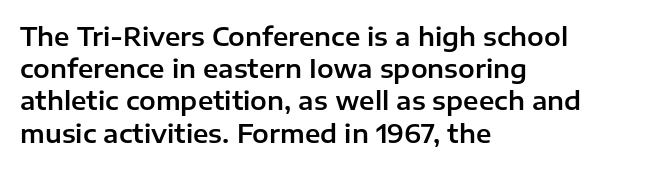
No italicization has been applied; the sample stays upright. This sample uses plain, unmodified letter spacing. Decoration check: the copy has no underline. The typesetter chose a ragged-right arrangement here. Interline gaps are of average width in this sample.
